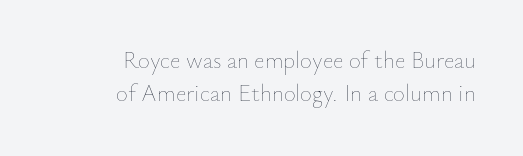
{"italic": "no", "bold": "no", "underline": "no", "align": "right", "line_spacing": "normal", "line_spacing_ratio": 1.44, "letter_spacing": "normal", "letter_spacing_em": 0.0, "glyph_px": 23}
